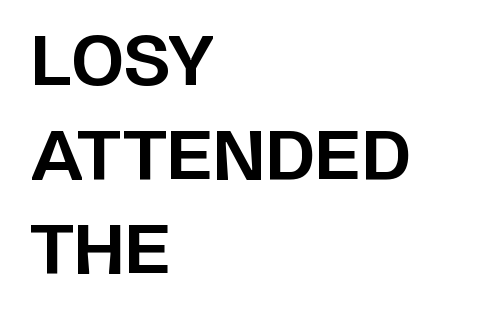
Words float on clear page, feet unadorned. Is this a sans? Yes — the strokes have no serifs. All the whitespace from short lines collects on the right. In terms of posture, this sample is upright.
